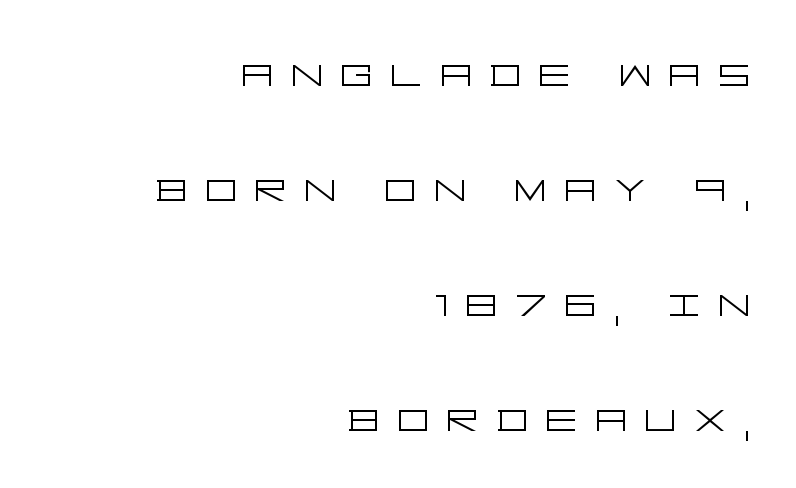
The image shows 50 px light, wide sans-serif type, upright; set right-aligned, loose line spacing (2.3x), unusually wide letter spacing (+0.35 em), not underlined; low stroke contrast and a large x-height.
